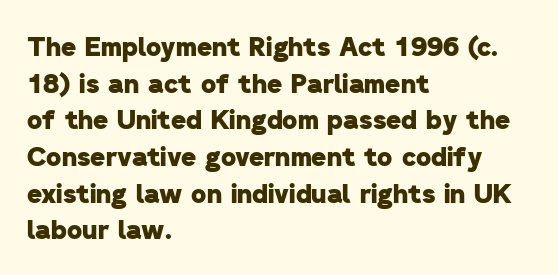
{"bold": "yes", "underline": "no", "align": "left", "line_spacing": "normal", "line_spacing_ratio": 1.41, "letter_spacing": "normal", "letter_spacing_em": 0.0, "glyph_px": 26}
